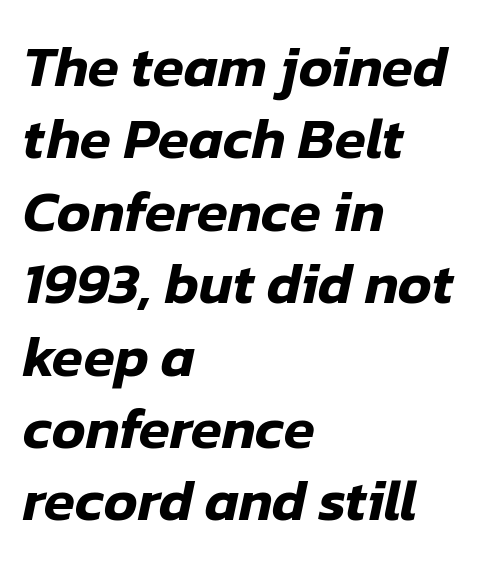
The image shows 57 px text type, italic (leaning right); set left-aligned, normal line spacing (1.27x), normal letter spacing, not underlined; low stroke contrast and a medium x-height.
